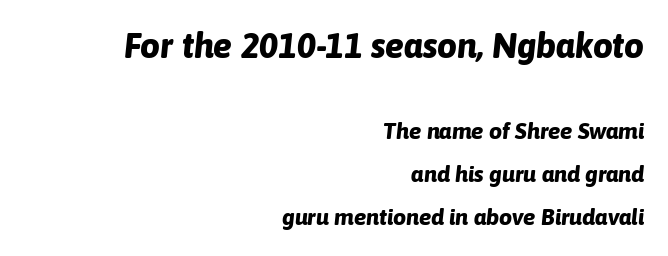
{"italic": "yes", "lean": "right", "slant_degrees": 6, "bold": "yes", "weight": "bold", "width": "normal", "stroke_contrast": "low", "x_height": "medium", "monospaced": "no", "underline": "no", "align": "right", "line_spacing_ratio": 1.87, "letter_spacing": "normal", "letter_spacing_em": 0.0, "larger_block": "first", "size_ratio": 1.52, "glyph_px": 35}
